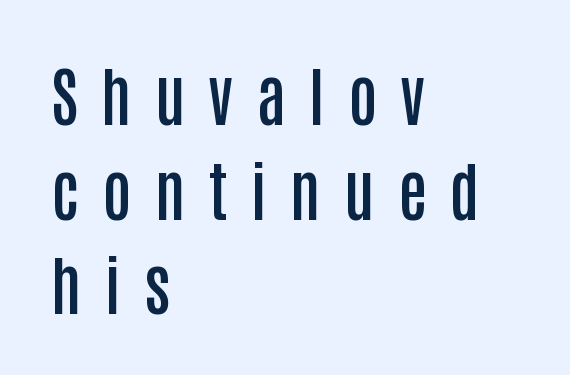
Does the leading feel generous? No, just average. Grotesque or geometric, the face here clearly has no serifs. The face used here is proportionally spaced, like ordinary book or web type. Look at the tracking — it's clearly loosened, letters drifting apart. Notice the strokes are somewhat thickened but not fully heavy: this is a semibold.
